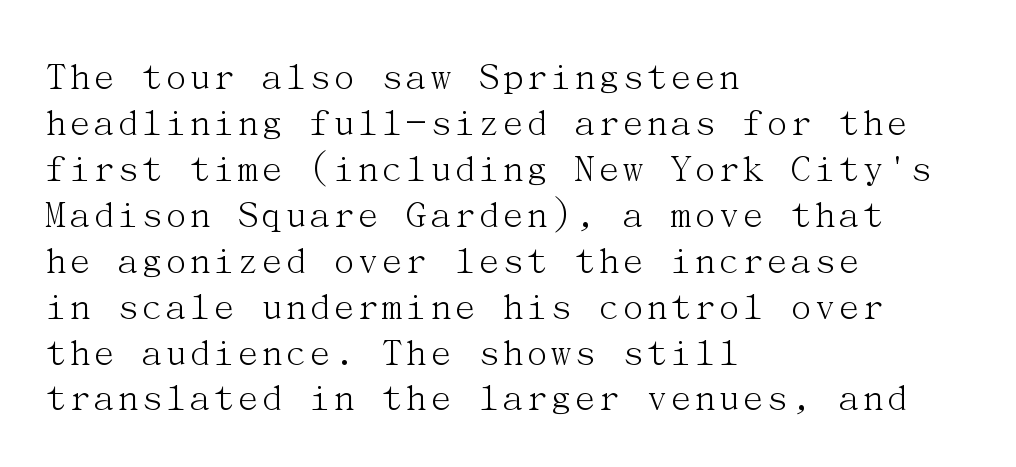
Closely set lines give the paragraph a compact silhouette. Each word holds together tightly as a unit, with standard inter-letter gaps. Rendered with straight, roman letterforms. Glance below the letters and you will spot only blank space. The face used here is seriffed, in the tradition of book romans.
